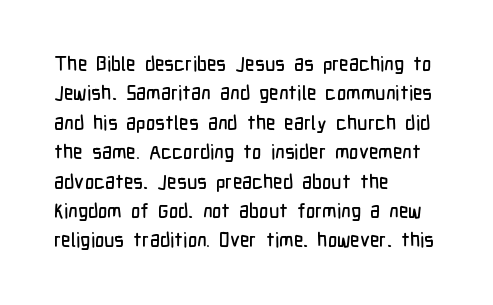
{"italic": "no", "underline": "no", "align": "left", "line_spacing": "normal", "line_spacing_ratio": 1.47, "letter_spacing": "normal", "letter_spacing_em": 0.0, "glyph_px": 20}
